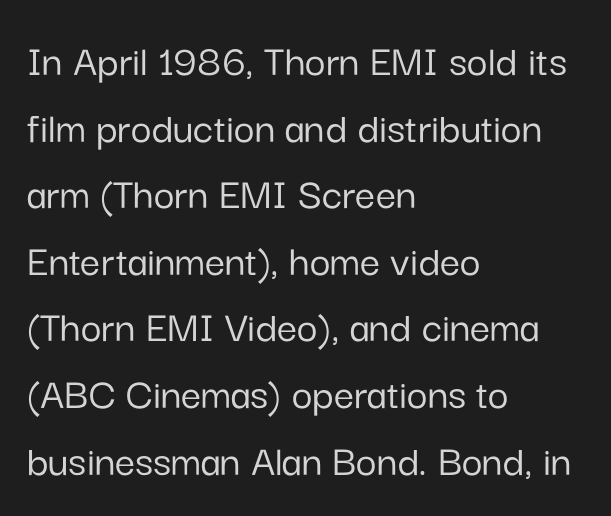
The image shows 45 px sans-serif type, upright; set left-aligned, normal line spacing (1.48x), normal letter spacing, not underlined; low stroke contrast and a medium x-height.
